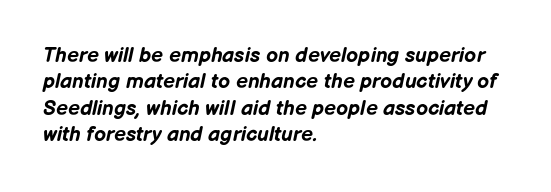
The image shows 21 px bold type, italic (leaning right); set left-aligned, normal line spacing (1.26x), normal letter spacing, not underlined.
